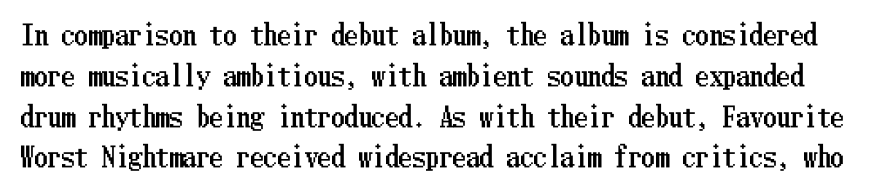
These lines keep a tight, regular rhythm from letter to letter. Lines of text with bare space underneath. When letters stand straight like this, we call the style roman or upright. Interline gaps are of average width in this sample.
